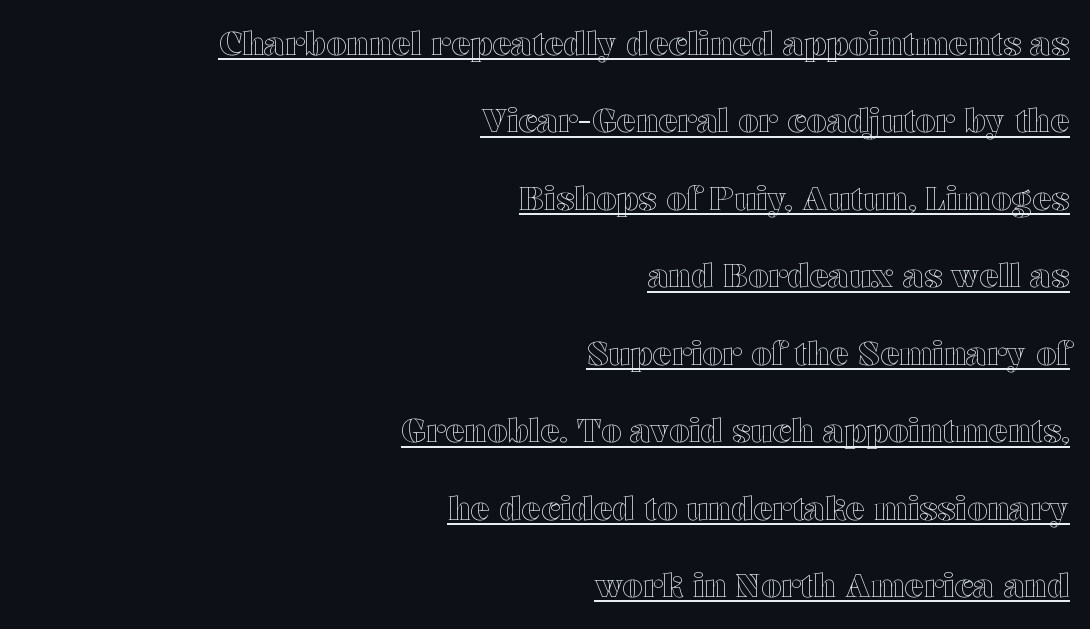
Q: Is the text italic (slanted)? A: No, it is upright.
Q: Is the text underlined? A: Yes.
Q: How is the paragraph aligned? A: Right-aligned.
Q: Is the spacing between letters normal or unusually wide? A: Normal.
Q: Is the spacing between lines tight, normal or loose? A: Loose.
Q: Width (condensed, normal, or wide)? A: Wide.
Q: x-height? A: Medium.
Q: Monospaced? A: No.
